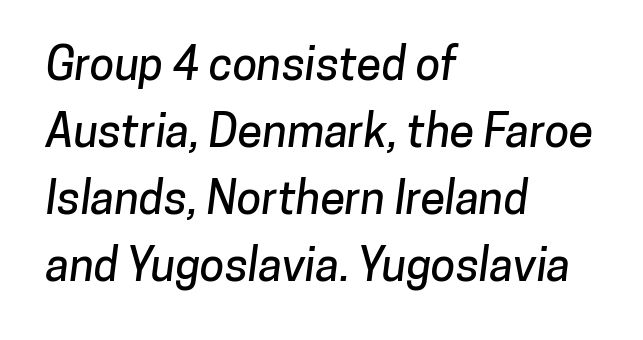
The image shows 45 px sans-serif type; set left-aligned, normal line spacing (1.49x), normal letter spacing, not underlined; low stroke contrast and a medium x-height.
